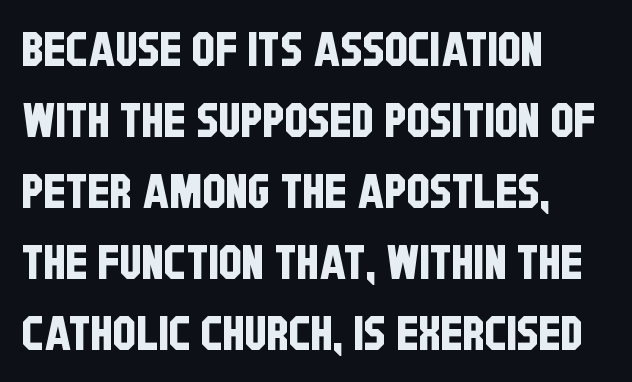
{"serif": "no", "width": "condensed", "stroke_contrast": "low", "x_height": "large", "monospaced": "no", "underline": "no", "align": "left", "line_spacing": "normal", "line_spacing_ratio": 1.51, "letter_spacing": "normal", "letter_spacing_em": 0.0, "glyph_px": 47}
